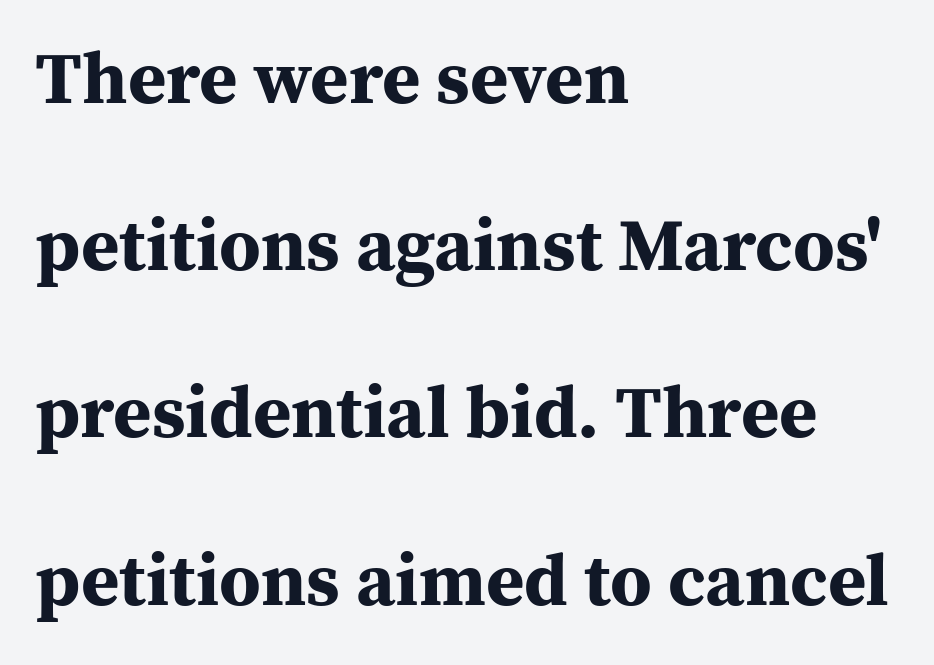
{"serif": "yes", "italic": "no", "bold": "yes", "weight": "bold", "width": "normal", "stroke_contrast": "medium", "x_height": "medium", "monospaced": "no", "underline": "no", "align": "left", "line_spacing": "loose", "line_spacing_ratio": 2.26, "letter_spacing": "normal", "letter_spacing_em": 0.0, "glyph_px": 74}
